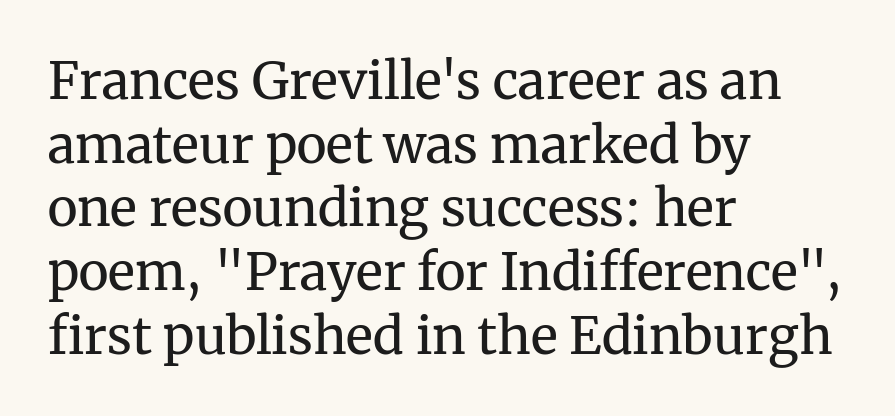
The image shows 51 px regular-weight serif type, upright; set left-aligned, normal line spacing (1.25x), normal letter spacing, not underlined; medium stroke contrast and a medium x-height.
